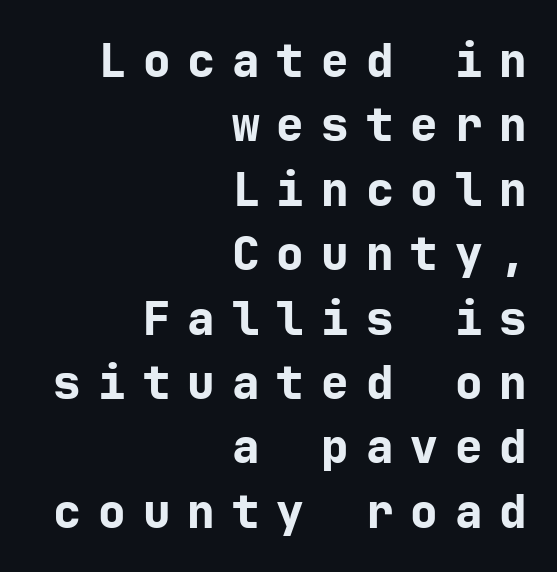
{"serif": "no", "italic": "no", "bold": "yes", "weight": "bold", "width": "normal", "stroke_contrast": "low", "x_height": "medium", "underline": "no", "align": "right", "line_spacing": "normal", "line_spacing_ratio": 1.4, "letter_spacing": "wide", "letter_spacing_em": 0.37, "glyph_px": 46}
